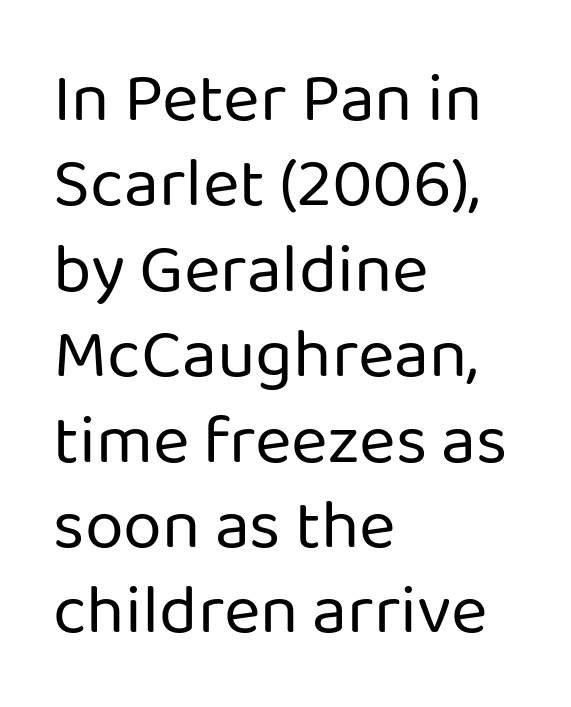
Q: Is the text bold? A: No.
Q: Is the text italic (slanted)? A: No, it is upright.
Q: Is the typeface a serif or a sans-serif typeface? A: Sans-serif.
Q: Is the text underlined? A: No.
Q: How is the paragraph aligned? A: Left-aligned.
Q: Is the spacing between letters normal or unusually wide? A: Normal.
Q: Width (condensed, normal, or wide)? A: Normal.
Q: Stroke contrast? A: Low.
Q: x-height? A: Medium.
Q: Monospaced? A: No.
